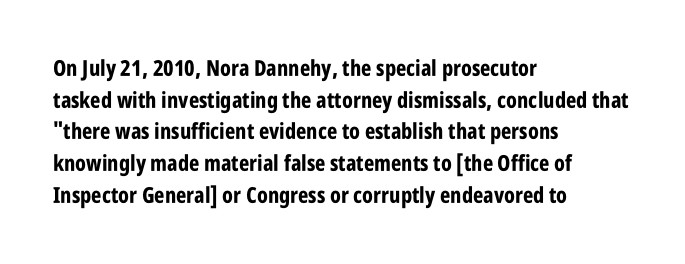
{"italic": "no", "bold": "yes", "underline": "no", "align": "left", "line_spacing": "normal", "line_spacing_ratio": 1.44, "letter_spacing": "normal", "letter_spacing_em": 0.0, "glyph_px": 22}
